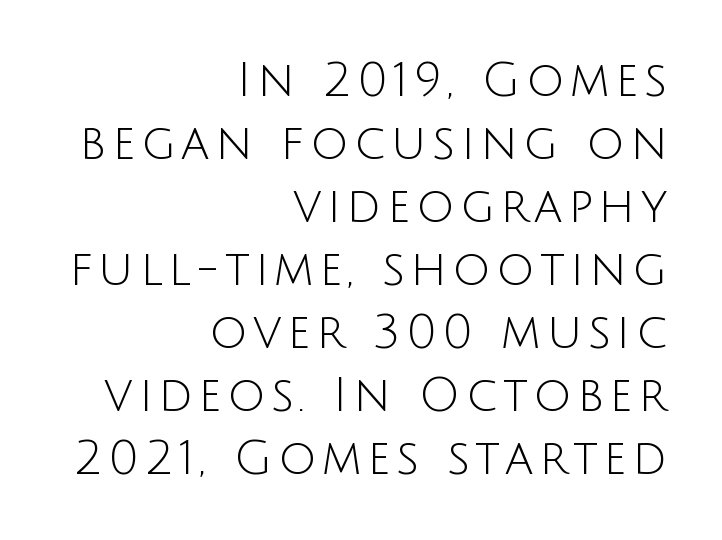
Q: Is the text bold? A: No.
Q: Is the text italic (slanted)? A: No, it is upright.
Q: Is the typeface a serif or a sans-serif typeface? A: Sans-serif.
Q: Is the text underlined? A: No.
Q: How is the paragraph aligned? A: Right-aligned.
Q: Is the spacing between lines tight, normal or loose? A: Normal.
Q: Width (condensed, normal, or wide)? A: Normal.
Q: Stroke contrast? A: Low.
Q: x-height? A: Large.
Q: Monospaced? A: No.
